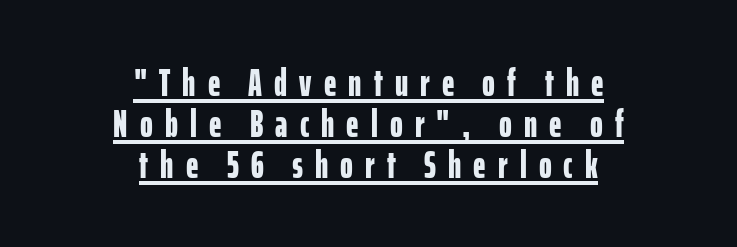
Q: Is the text bold? A: Yes.
Q: Is the text italic (slanted)? A: No, it is upright.
Q: Is the typeface a serif or a sans-serif typeface? A: Sans-serif.
Q: Is the text underlined? A: Yes.
Q: How is the paragraph aligned? A: Centered.
Q: Is the spacing between letters normal or unusually wide? A: Unusually wide.
Q: Is the spacing between lines tight, normal or loose? A: Tight.
Q: Width (condensed, normal, or wide)? A: Condensed.
Q: Stroke contrast? A: Low.
Q: x-height? A: Medium.
Q: Monospaced? A: No.
